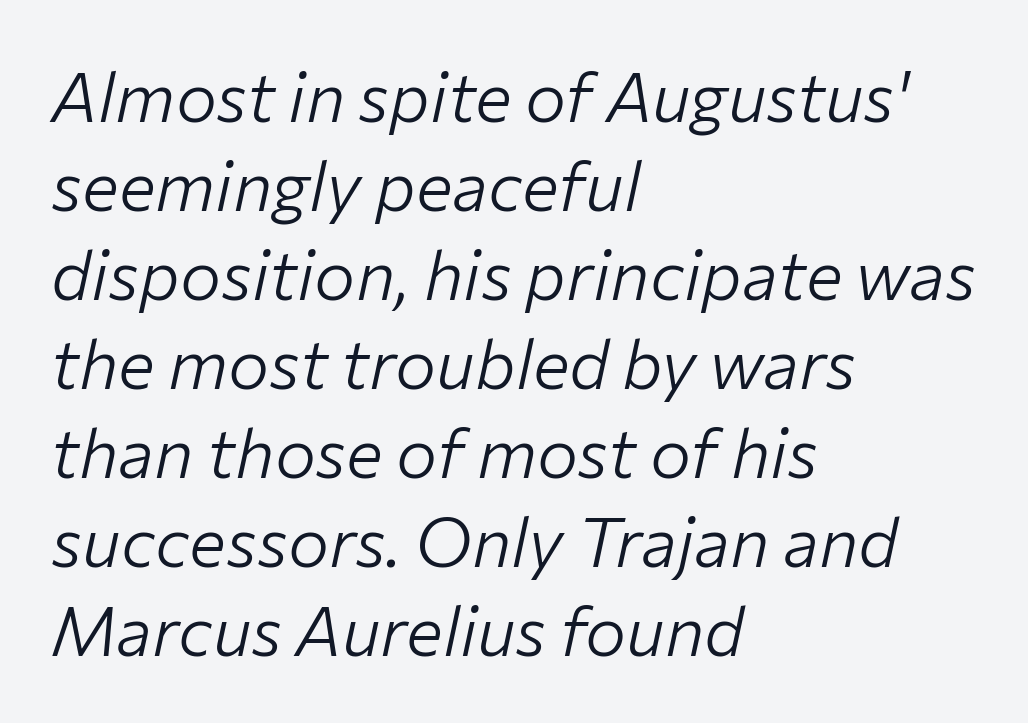
The image shows 69 px light type, italic (leaning right); set left-aligned, normal line spacing (1.29x), normal letter spacing, not underlined; low stroke contrast and a medium x-height.
